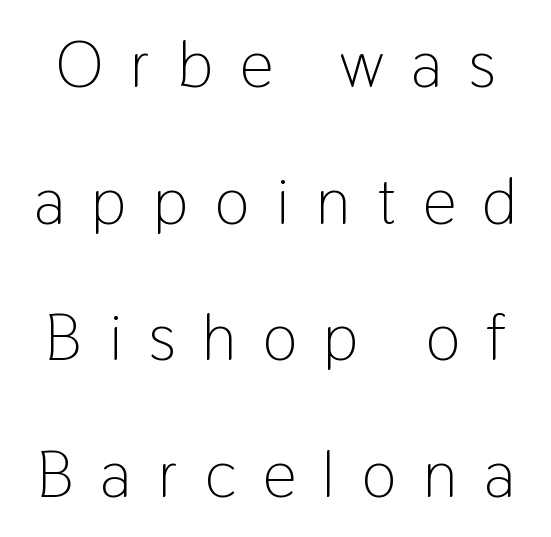
The image shows 66 px light, condensed sans-serif type, upright; set loose line spacing (2.07x), unusually wide letter spacing (+0.41 em), not underlined; low stroke contrast and a medium x-height.
